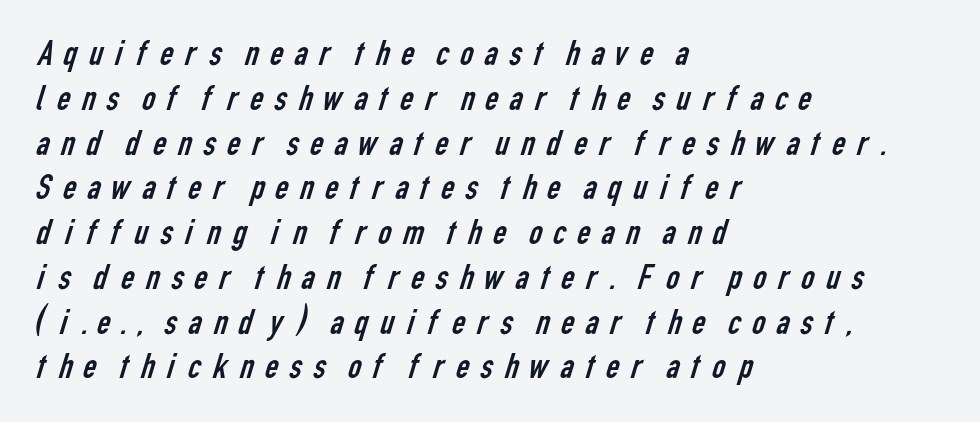
The image shows 37 px regular-weight, condensed sans-serif type; set left-aligned, line spacing 1.21x, unusually wide letter spacing (+0.21 em), not underlined; low stroke contrast and a medium x-height.
